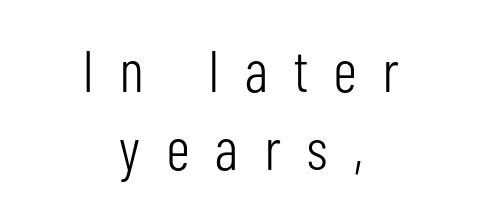
{"serif": "no", "italic": "no", "bold": "no", "weight": "light", "width": "condensed", "stroke_contrast": "low", "x_height": "medium", "monospaced": "no", "underline": "no", "align": "center", "line_spacing": "normal", "line_spacing_ratio": 1.32, "letter_spacing": "wide", "letter_spacing_em": 0.45, "glyph_px": 59}
